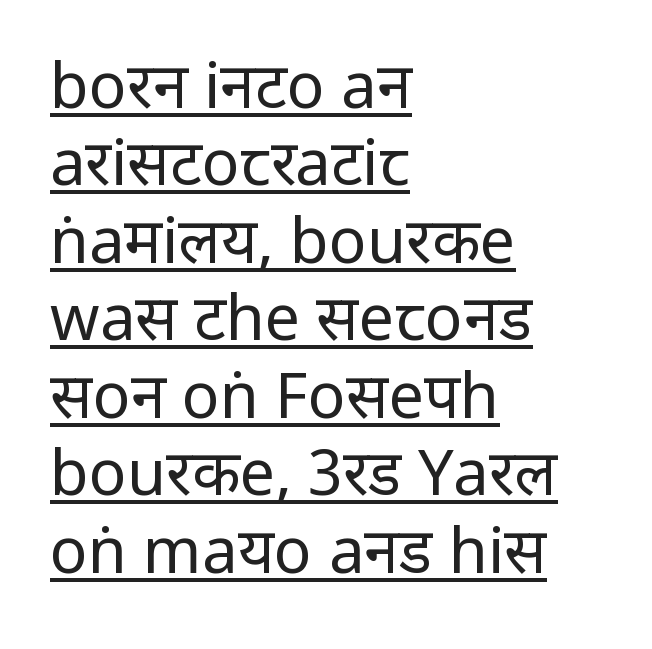
Q: Is the text bold? A: No.
Q: Is the text italic (slanted)? A: No, it is upright.
Q: Is the typeface a serif or a sans-serif typeface? A: Sans-serif.
Q: Is the text underlined? A: Yes.
Q: How is the paragraph aligned? A: Left-aligned.
Q: Is the spacing between letters normal or unusually wide? A: Normal.
Q: Width (condensed, normal, or wide)? A: Condensed.
Q: Stroke contrast? A: Low.
Q: x-height? A: Large.
Q: Monospaced? A: No.
